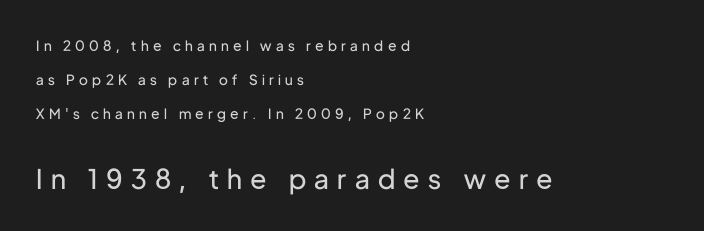
Q: Is the text bold? A: No.
Q: Is the text italic (slanted)? A: No, it is upright.
Q: Is the text underlined? A: No.
Q: How is the paragraph aligned? A: Left-aligned.
Q: Is the spacing between letters normal or unusually wide? A: Unusually wide.
Q: Is the spacing between lines tight, normal or loose? A: Loose.
Q: Which block of text is set in a larger size, the first (top) or the second (bottom)? A: The second (bottom) one.
